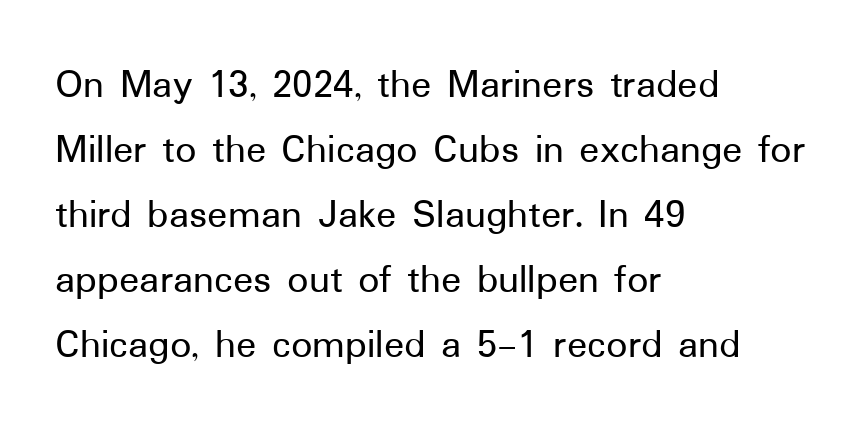
What stands out about the letter spacing? Nothing — it is the standard amount. Compared with typical paragraphs, the rows here are spaced about the same. A roman cut, with each character standing at attention. Look at the bottom of the vertical strokes: they stop flat, with no serifs.
